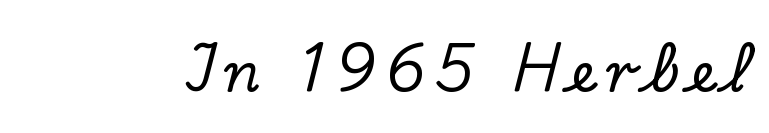
{"serif": "yes", "width": "normal", "stroke_contrast": "low", "x_height": "small", "monospaced": "no", "underline": "no", "letter_spacing": "wide", "letter_spacing_em": 0.21, "glyph_px": 54}
